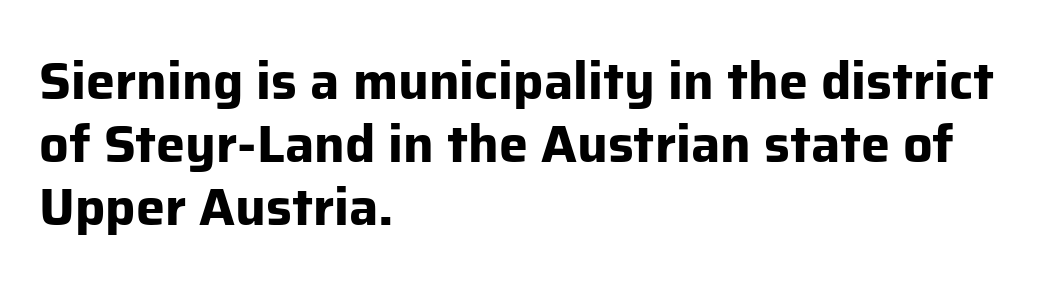
Q: Is the text bold? A: Yes.
Q: Is the text italic (slanted)? A: No, it is upright.
Q: Is the typeface a serif or a sans-serif typeface? A: Sans-serif.
Q: Is the text underlined? A: No.
Q: How is the paragraph aligned? A: Left-aligned.
Q: Is the spacing between letters normal or unusually wide? A: Normal.
Q: Width (condensed, normal, or wide)? A: Normal.
Q: Stroke contrast? A: Low.
Q: x-height? A: Medium.
Q: Monospaced? A: No.
